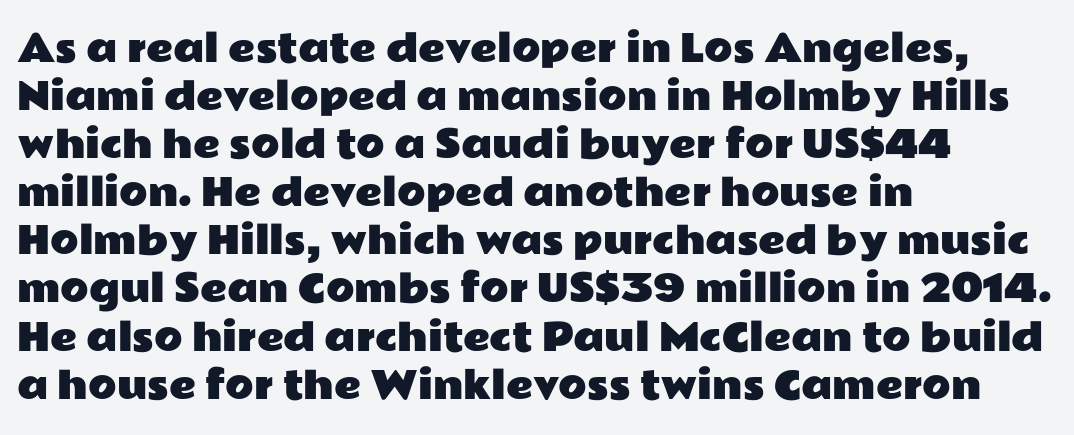
{"serif": "no", "italic": "no", "width": "wide", "stroke_contrast": "low", "x_height": "medium", "monospaced": "no", "underline": "no", "align": "left", "line_spacing": "normal", "line_spacing_ratio": 1.3, "letter_spacing": "normal", "letter_spacing_em": 0.0, "glyph_px": 37}
